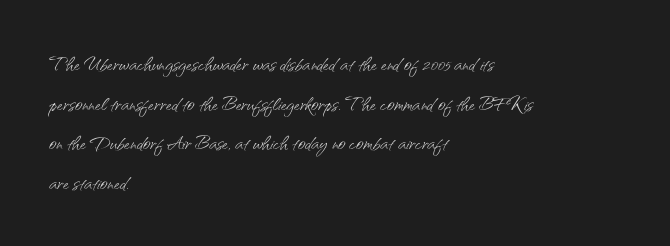
The block of text has a typical density, with ordinary space between rows. The line texture is even and compact thanks to regular tracking. Nothing heavy about these letters — not bold at all. Which margin do the lines hug? The left one — the right edge is uneven.
